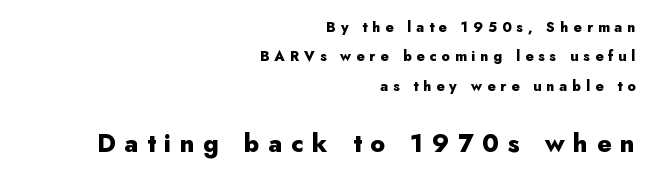
I'd describe the lettering as bold — thick and assertive. The block of text is sparse from top to bottom, with ample space between rows. Between one letter and the next there's a generous, obvious gap. Posture: upright roman.
